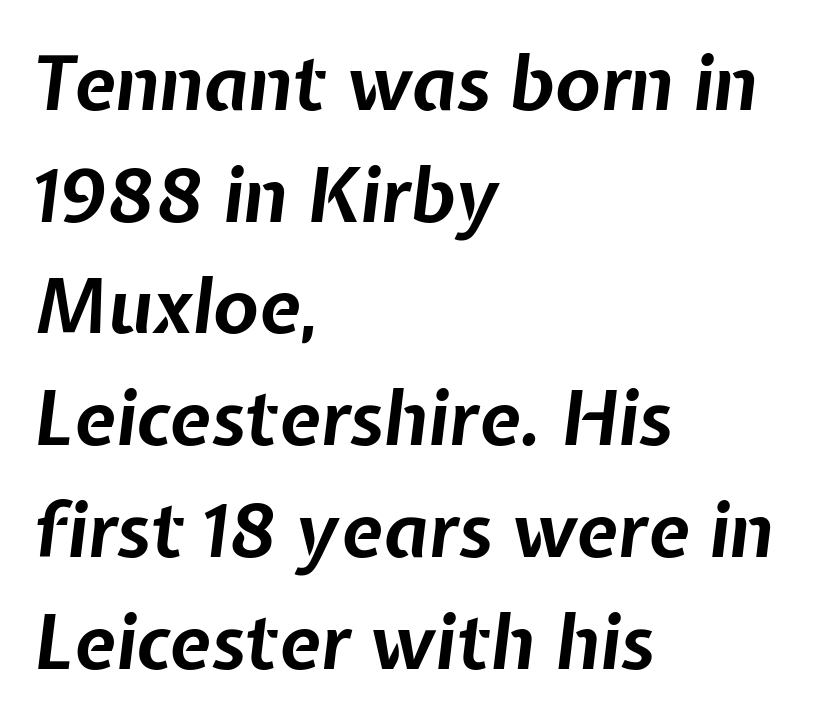
{"italic": "yes", "lean": "right", "slant_degrees": 7, "bold": "yes", "weight": "bold", "width": "normal", "stroke_contrast": "low", "x_height": "medium", "monospaced": "no", "underline": "no", "align": "left", "line_spacing": "normal", "line_spacing_ratio": 1.49, "letter_spacing": "normal", "letter_spacing_em": 0.0, "glyph_px": 75}
